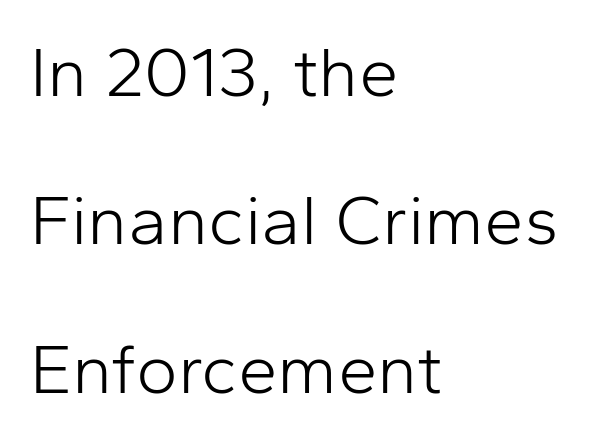
Q: Is the text bold? A: No.
Q: Is the text italic (slanted)? A: No, it is upright.
Q: Is the typeface a serif or a sans-serif typeface? A: Sans-serif.
Q: Is the text underlined? A: No.
Q: How is the paragraph aligned? A: Left-aligned.
Q: Is the spacing between letters normal or unusually wide? A: Normal.
Q: Is the spacing between lines tight, normal or loose? A: Loose.
Q: Width (condensed, normal, or wide)? A: Normal.
Q: Stroke contrast? A: Low.
Q: x-height? A: Medium.
Q: Monospaced? A: No.
